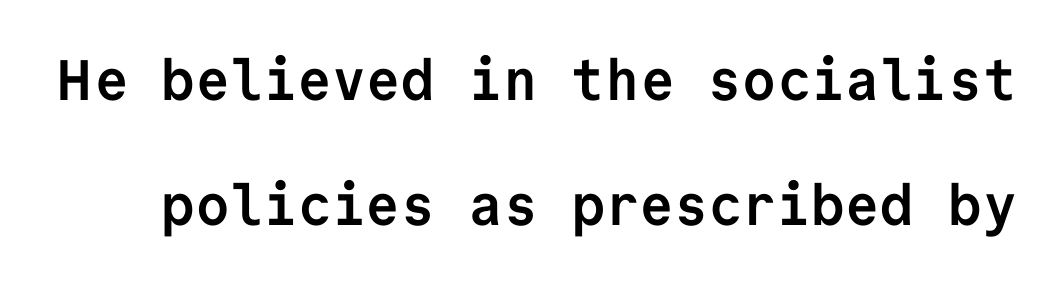
{"serif": "no", "italic": "no", "bold": "yes", "weight": "semibold", "width": "normal", "stroke_contrast": "low", "x_height": "medium", "monospaced": "yes", "underline": "no", "line_spacing": "loose", "line_spacing_ratio": 2.19, "letter_spacing": "normal", "letter_spacing_em": 0.0, "glyph_px": 57}
